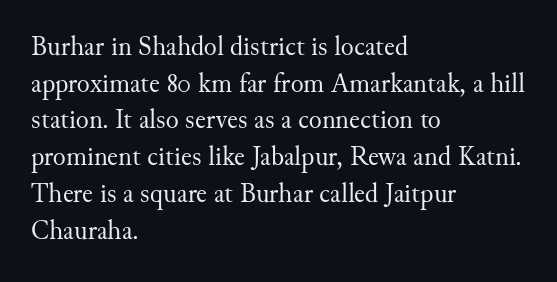
Reading down the block, your eye returns to a fixed left position each line. Do the letters lean? They stand straight. The strip under each line holds only bare page. Bold? No — there's no thickening of the strokes. Line spacing here is normal. Glyph-to-glyph distance matches everyday printed text.
